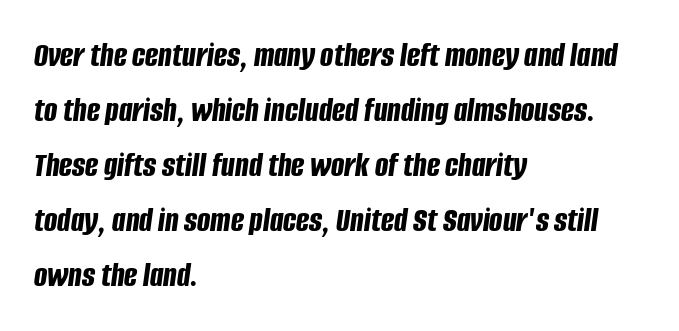
{"italic": "yes", "lean": "right", "slant_degrees": 8, "bold": "yes", "weight": "bold", "width": "condensed", "stroke_contrast": "low", "x_height": "large", "monospaced": "no", "underline": "no", "align": "left", "line_spacing": "normal", "line_spacing_ratio": 1.57, "letter_spacing": "normal", "letter_spacing_em": 0.0, "glyph_px": 35}
